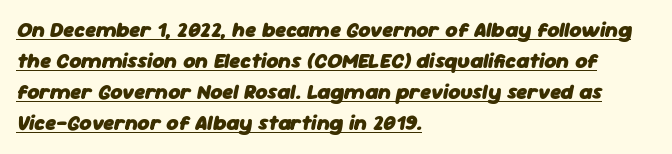
Q: Is the text bold? A: Yes.
Q: Is the text italic (slanted)? A: Yes, it leans right by about 11 degrees.
Q: Is the text underlined? A: Yes.
Q: How is the paragraph aligned? A: Left-aligned.
Q: Is the spacing between letters normal or unusually wide? A: Normal.
Q: Is the spacing between lines tight, normal or loose? A: Normal.
